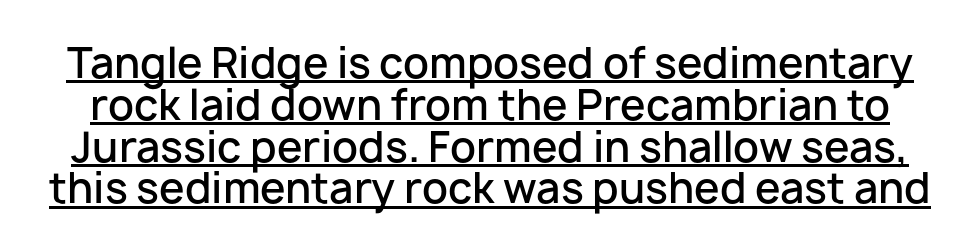
{"serif": "no", "italic": "no", "bold": "semi", "weight": "semibold", "width": "normal", "stroke_contrast": "low", "x_height": "medium", "monospaced": "no", "underline": "yes", "line_spacing": "tight", "line_spacing_ratio": 1.02, "letter_spacing": "normal", "letter_spacing_em": 0.0, "glyph_px": 41}
